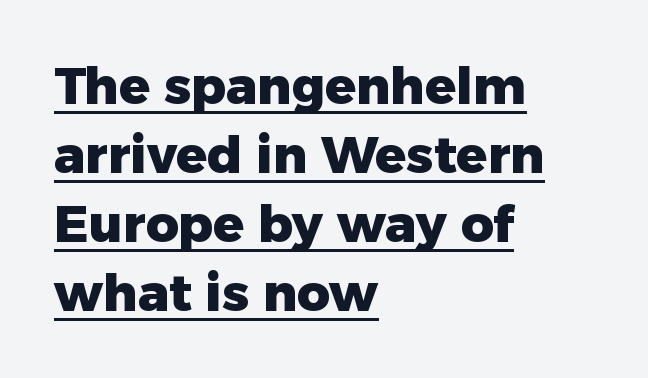
{"serif": "no", "italic": "no", "bold": "yes", "weight": "heavy", "width": "normal", "stroke_contrast": "low", "x_height": "medium", "monospaced": "no", "underline": "yes", "align": "left", "line_spacing": "normal", "line_spacing_ratio": 1.35, "letter_spacing": "normal", "letter_spacing_em": 0.0, "glyph_px": 51}
